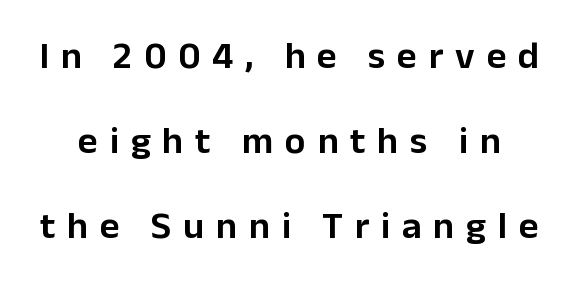
What kind of face is this? One without serifs — a sans. Does extra space separate the letters? Yes, quite a lot of it. Character widths vary here, with narrow letters taking less room than wide ones. Vertically, the passage feels expansive, rows floating well apart.
